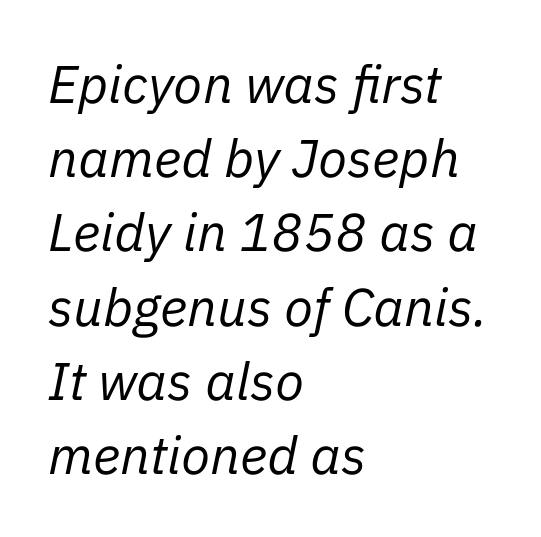
The image shows 53 px regular-weight type, italic (leaning right); set left-aligned, normal line spacing (1.4x), normal letter spacing, not underlined; low stroke contrast and a medium x-height.
